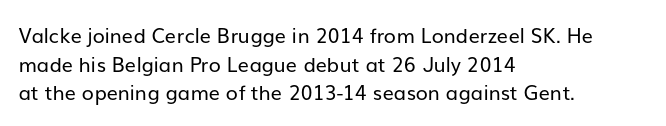
The image shows 20 px text type, upright; set left-aligned, normal line spacing (1.43x), normal letter spacing, not underlined.
